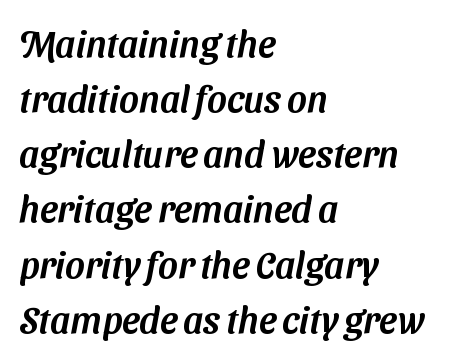
{"serif": "no", "width": "normal", "stroke_contrast": "medium", "x_height": "medium", "monospaced": "no", "underline": "no", "align": "left", "line_spacing": "normal", "line_spacing_ratio": 1.49, "letter_spacing": "normal", "letter_spacing_em": 0.0, "glyph_px": 37}
